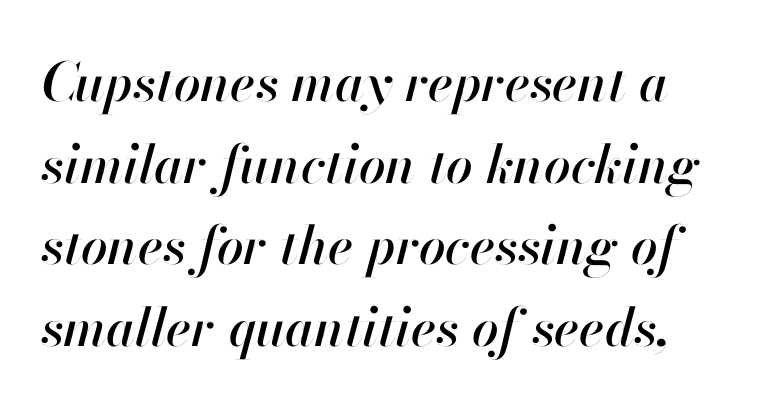
{"italic": "yes", "lean": "right", "slant_degrees": 13, "width": "normal", "stroke_contrast": "high", "x_height": "small", "monospaced": "no", "underline": "no", "line_spacing": "normal", "line_spacing_ratio": 1.54, "letter_spacing": "normal", "letter_spacing_em": 0.0, "glyph_px": 53}
